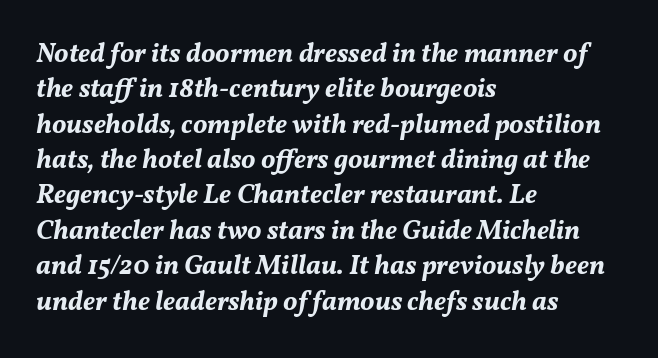
{"italic": "yes", "lean": "right", "slant_degrees": 11, "bold": "yes", "underline": "no", "align": "left", "line_spacing": "normal", "line_spacing_ratio": 1.31, "letter_spacing": "normal", "letter_spacing_em": 0.0, "glyph_px": 27}
